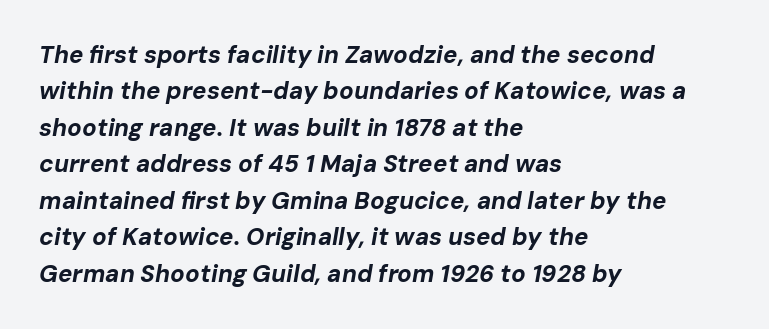
Reading down the block, your eye returns to a fixed left position each line. Regarding leading, the lines here are spaced in the standard way. Characters are canted at an angle relative to the baseline's perpendicular. Weight check: bold — yes, fully.
